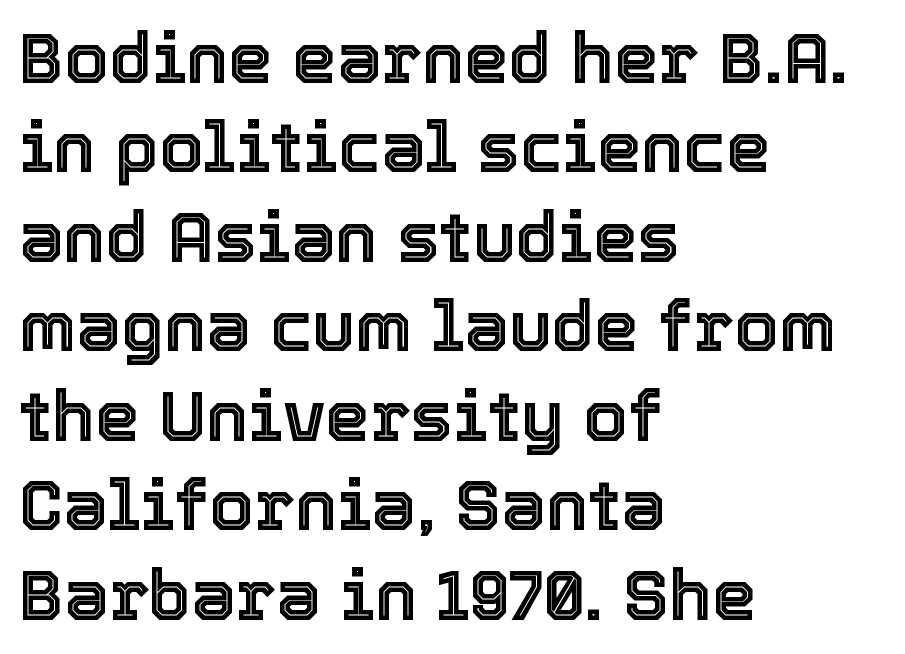
{"italic": "no", "width": "normal", "x_height": "medium", "monospaced": "no", "underline": "no", "align": "left", "line_spacing": "normal", "line_spacing_ratio": 1.26, "letter_spacing": "normal", "letter_spacing_em": 0.0, "glyph_px": 71}
